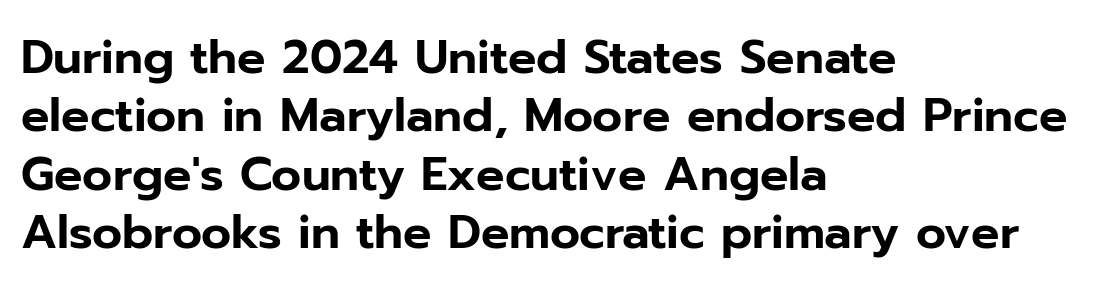
{"serif": "no", "italic": "no", "width": "normal", "stroke_contrast": "low", "x_height": "medium", "monospaced": "no", "underline": "no", "align": "left", "line_spacing_ratio": 1.24, "letter_spacing": "normal", "letter_spacing_em": 0.0, "glyph_px": 47}
